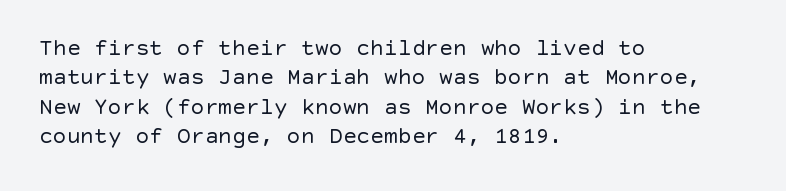
The image shows 23 px text type, upright; set left-aligned, normal line spacing (1.28x), normal letter spacing, not underlined.
